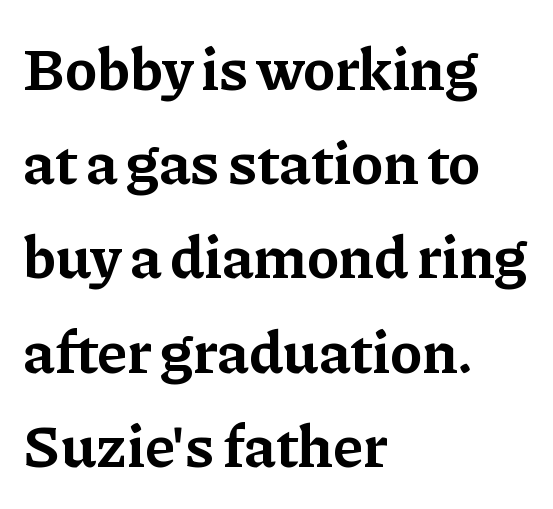
When letters stand straight like this, we call the style roman or upright. Small tapered or slab feet sit at the stroke ends, so this counts as serif. What stands out about the letter spacing? Nothing — it is the standard amount. The passage shown is typed in a proportional face where columns would drift.
